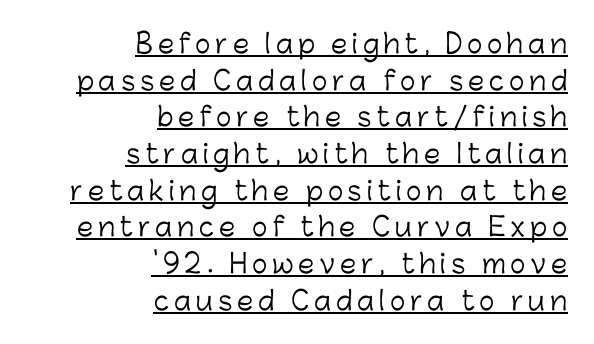
Normally led — the rows are evenly, conventionally spaced. Rendered with straight, roman letterforms. Line endings align vertically; line beginnings do not. Unbolded letterforms with no extra heft. A continuous stroke trails under the words, as in a hyperlink.
